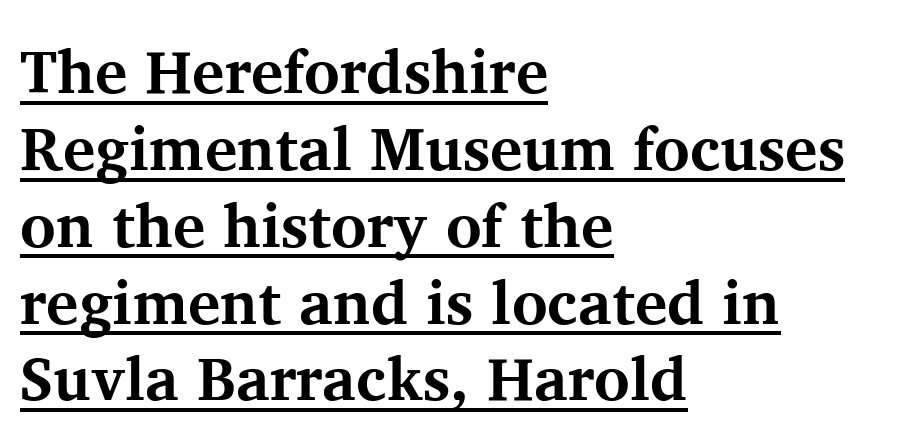
Q: Is the text bold? A: Yes.
Q: Is the text italic (slanted)? A: No, it is upright.
Q: Is the typeface a serif or a sans-serif typeface? A: Serif.
Q: Is the text underlined? A: Yes.
Q: How is the paragraph aligned? A: Left-aligned.
Q: Is the spacing between letters normal or unusually wide? A: Normal.
Q: Is the spacing between lines tight, normal or loose? A: Normal.
Q: Width (condensed, normal, or wide)? A: Normal.
Q: Stroke contrast? A: Medium.
Q: x-height? A: Medium.
Q: Monospaced? A: No.
